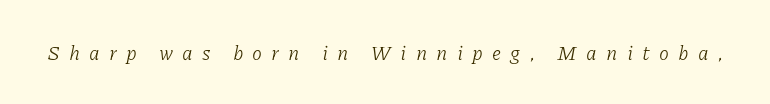
{"italic": "yes", "lean": "right", "slant_degrees": 11, "bold": "no", "underline": "no", "letter_spacing": "wide", "letter_spacing_em": 0.46, "glyph_px": 20}
